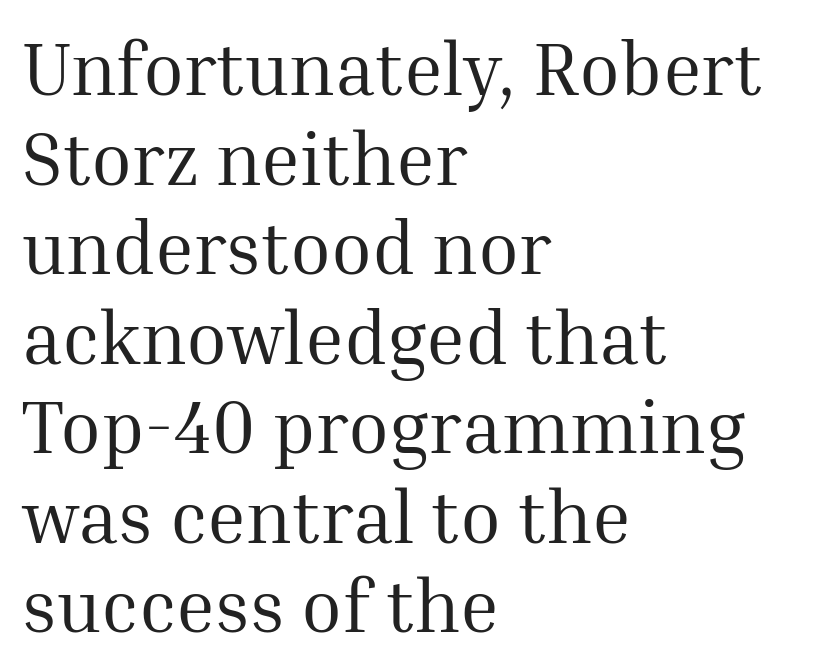
{"serif": "yes", "italic": "no", "bold": "no", "weight": "regular", "width": "normal", "stroke_contrast": "medium", "x_height": "medium", "monospaced": "no", "underline": "no", "align": "left", "line_spacing_ratio": 1.21, "letter_spacing": "normal", "letter_spacing_em": 0.0, "glyph_px": 74}
